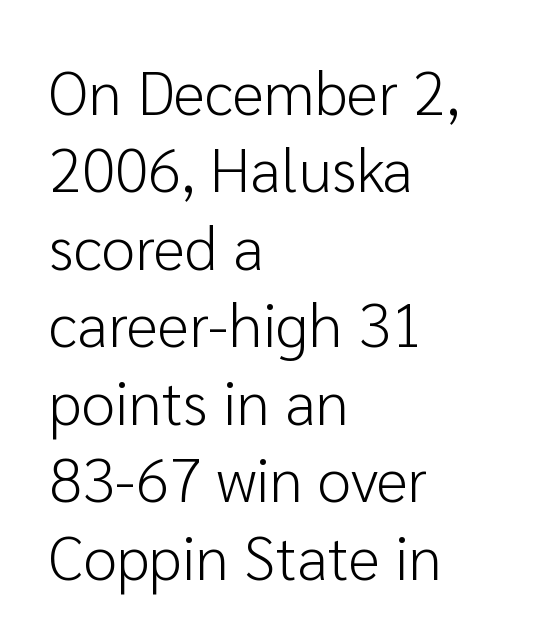
{"serif": "no", "italic": "no", "bold": "no", "weight": "light", "width": "normal", "stroke_contrast": "low", "x_height": "medium", "monospaced": "no", "underline": "no", "align": "left", "line_spacing": "normal", "line_spacing_ratio": 1.27, "letter_spacing": "normal", "letter_spacing_em": 0.0, "glyph_px": 61}
